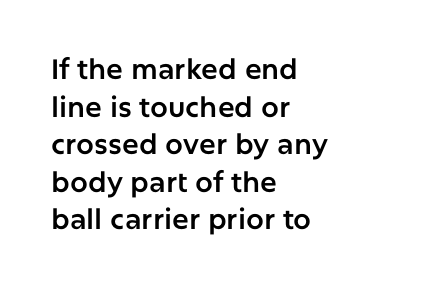
Is there much room between lines? A standard amount, neither cramped nor airy. The face used here is a sans, in the tradition of grotesques and geometrics. This sample uses plain, unmodified letter spacing. You can tell it's not italic because the verticals are truly vertical.
